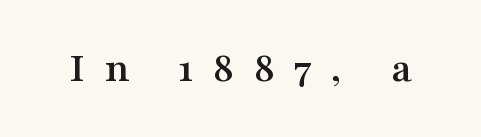
Beneath every word, the page is bare. Varying glyph widths throughout — classic text-font behaviour. Font category for this specimen: serif. This is the regular roman posture of the typeface.
